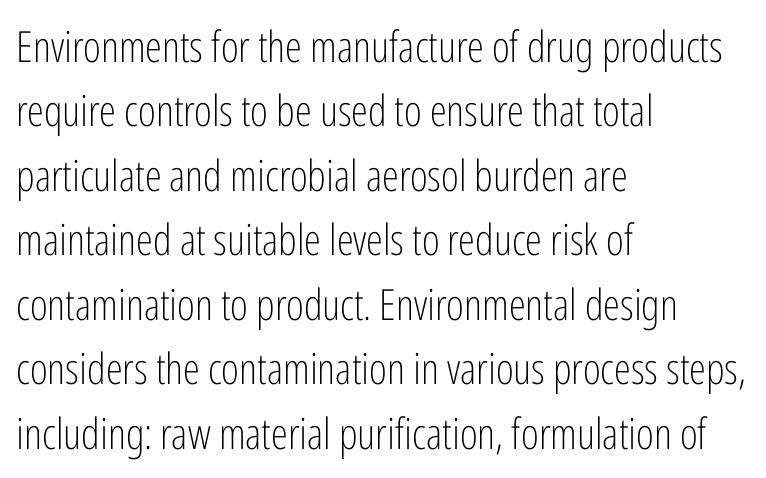
The ragged edge is on the right, which tells us the setting is flush left. Honestly, there is no underline to notice here at all. Vertical stems look standard width or narrower in stroke. Ordinary non-slanted type is in use. This rendering employs a face without finishing strokes, i.e., a sans-serif.
